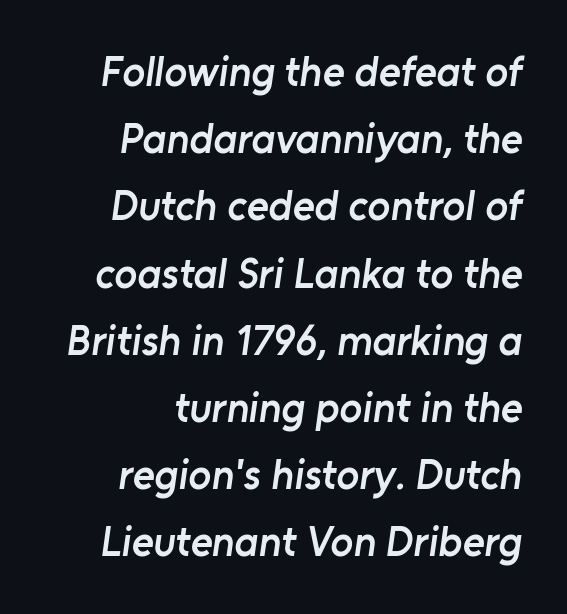
The image shows 42 px semibold sans-serif type; set right-aligned, normal line spacing (1.6x), normal letter spacing, not underlined; low stroke contrast and a medium x-height.
